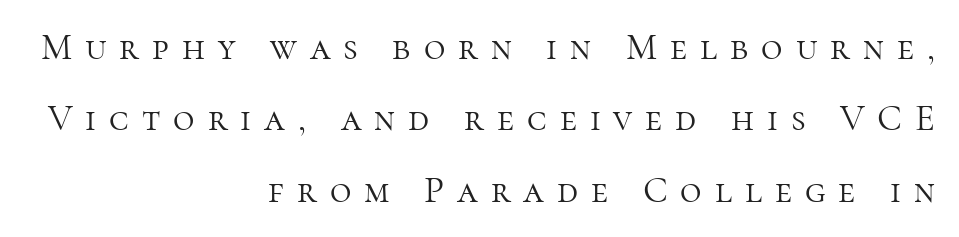
Q: Is the text bold? A: No.
Q: Is the text italic (slanted)? A: No, it is upright.
Q: Is the typeface a serif or a sans-serif typeface? A: Serif.
Q: Is the text underlined? A: No.
Q: How is the paragraph aligned? A: Right-aligned.
Q: Is the spacing between letters normal or unusually wide? A: Unusually wide.
Q: Is the spacing between lines tight, normal or loose? A: Loose.
Q: Width (condensed, normal, or wide)? A: Normal.
Q: Stroke contrast? A: High.
Q: x-height? A: Medium.
Q: Monospaced? A: No.
